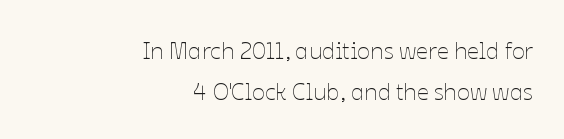
The rag falls on the left side of this text block. Posture: vertical. Descender tails drop into unmarked territory. Unbolded letterforms with no extra heft. The type is set solid horizontally, with unmodified tracking.
